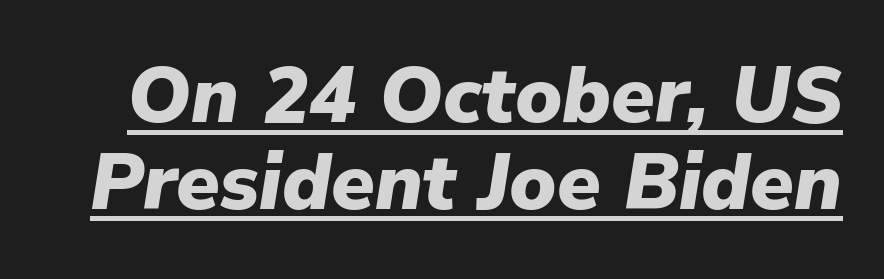
{"italic": "yes", "lean": "right", "slant_degrees": 9, "bold": "yes", "weight": "heavy", "width": "normal", "stroke_contrast": "low", "x_height": "medium", "monospaced": "no", "underline": "yes", "line_spacing": "tight", "line_spacing_ratio": 1.1, "letter_spacing": "normal", "letter_spacing_em": 0.0, "glyph_px": 79}
